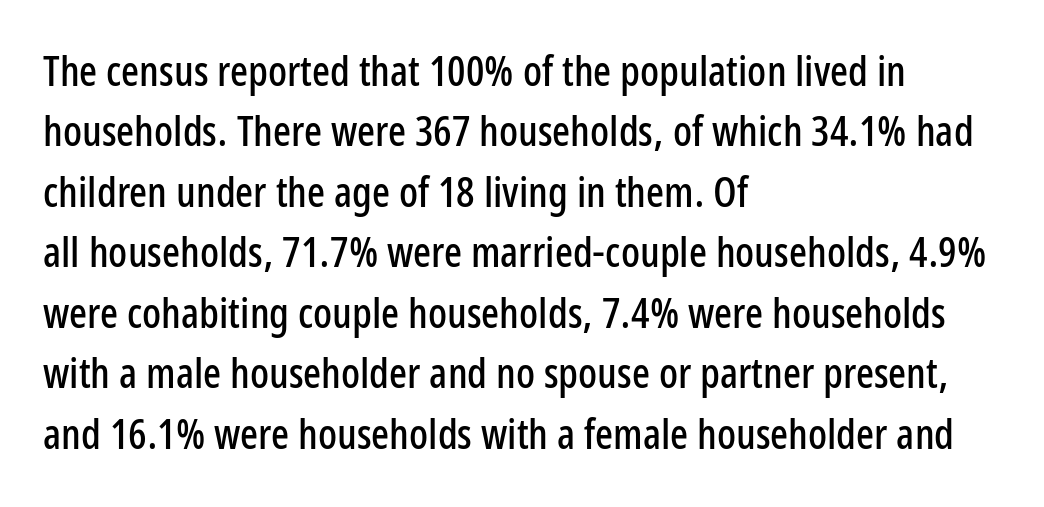
Q: Is the text italic (slanted)? A: No, it is upright.
Q: Is the typeface a serif or a sans-serif typeface? A: Sans-serif.
Q: Is the text underlined? A: No.
Q: How is the paragraph aligned? A: Left-aligned.
Q: Is the spacing between letters normal or unusually wide? A: Normal.
Q: Is the spacing between lines tight, normal or loose? A: Normal.
Q: Width (condensed, normal, or wide)? A: Condensed.
Q: Stroke contrast? A: Low.
Q: x-height? A: Medium.
Q: Monospaced? A: No.
